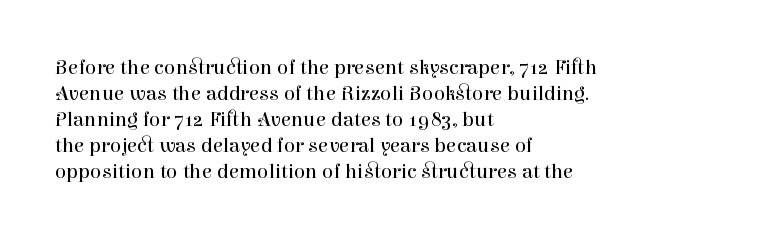
{"italic": "no", "bold": "no", "underline": "no", "align": "left", "line_spacing_ratio": 1.24, "letter_spacing": "normal", "letter_spacing_em": 0.0, "glyph_px": 21}
